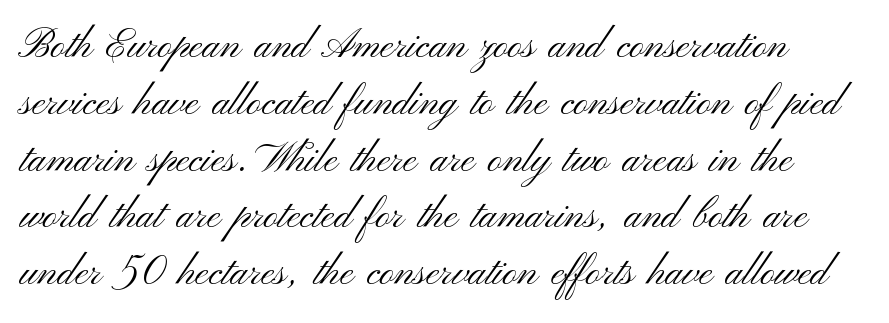
The image shows 40 px light, wide sans-serif type; set normal line spacing (1.42x), normal letter spacing, not underlined; medium stroke contrast and a small x-height.
